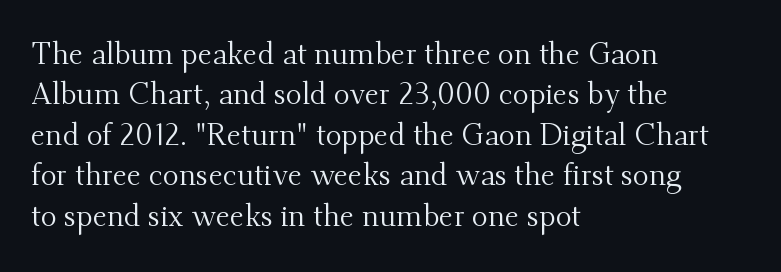
Spacing between characters is what you'd get straight out of the box. Leftover space on each line is placed entirely after the last word. The letters advance in unequal steps, a hallmark of proportional type. The rendering shows small feet on the letterforms — a serif design.
